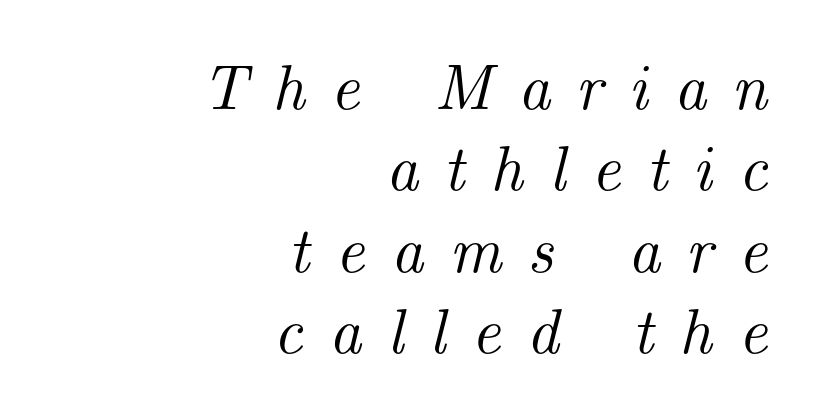
Every character sits at an angle, as italics do. The space beneath each line is pristine and unruled. A typesetter would call this proportional, since set widths differ per character. Unlike a clean sans, this face finishes its strokes with serifs. The space between consecutive lines is moderate.
